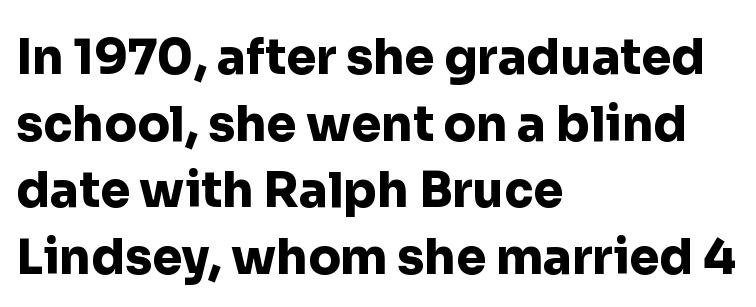
The image shows 48 px heavy sans-serif type, upright; set left-aligned, normal line spacing (1.39x), normal letter spacing, not underlined; low stroke contrast and a medium x-height.
